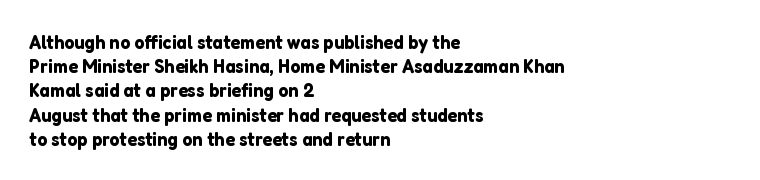
If you drew a line through each stem, it would be perfectly vertical. The line texture is even and compact thanks to regular tracking. Which margin do the lines hug? The left one — the right edge is uneven. Letters rest on an invisible, unmarked baseline.
